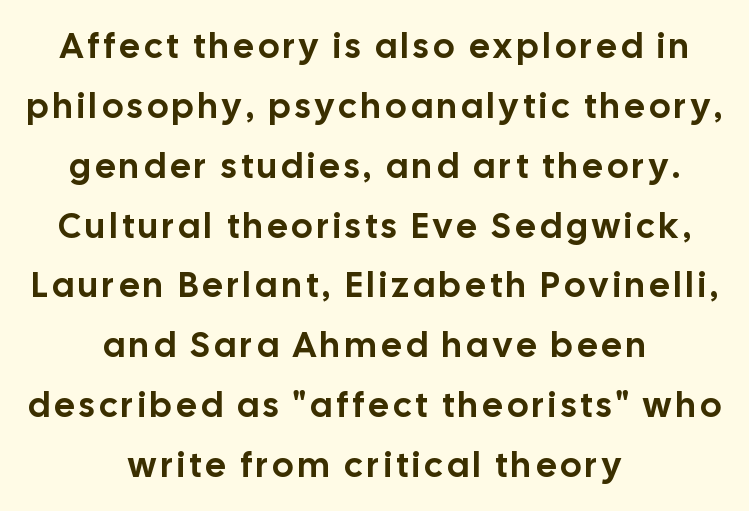
Q: Is the text italic (slanted)? A: No, it is upright.
Q: Is the typeface a serif or a sans-serif typeface? A: Sans-serif.
Q: Is the text underlined? A: No.
Q: How is the paragraph aligned? A: Centered.
Q: Width (condensed, normal, or wide)? A: Normal.
Q: Stroke contrast? A: Low.
Q: x-height? A: Medium.
Q: Monospaced? A: No.
